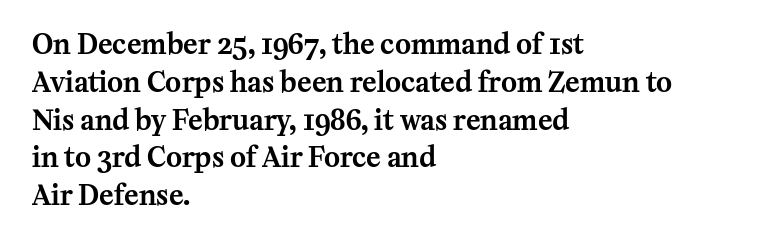
The ragged edge is on the right, which tells us the setting is flush left. Underline: absent. Does the leading feel generous? No, just average. The type is set solid horizontally, with unmodified tracking.
